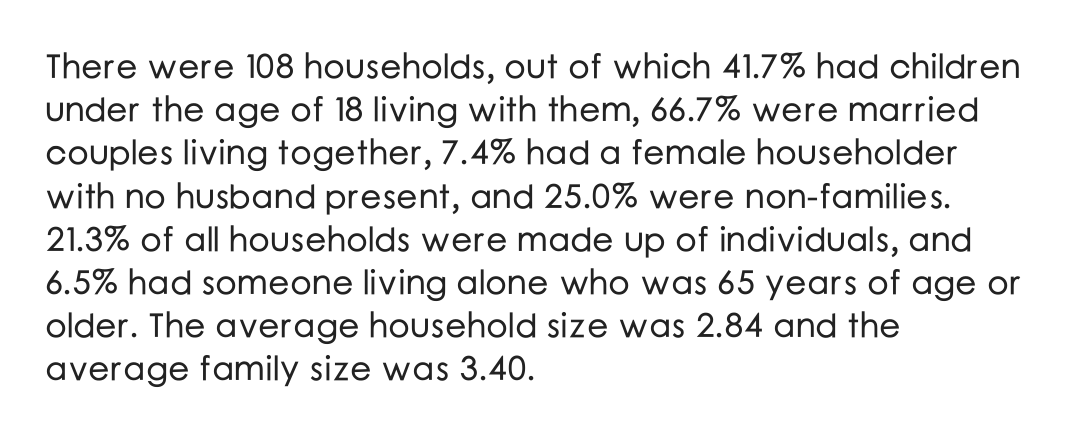
Q: Is the text italic (slanted)? A: No, it is upright.
Q: Is the typeface a serif or a sans-serif typeface? A: Sans-serif.
Q: Is the text underlined? A: No.
Q: How is the paragraph aligned? A: Left-aligned.
Q: Is the spacing between letters normal or unusually wide? A: Normal.
Q: Is the spacing between lines tight, normal or loose? A: Normal.
Q: Width (condensed, normal, or wide)? A: Normal.
Q: Stroke contrast? A: Low.
Q: x-height? A: Medium.
Q: Monospaced? A: No.
